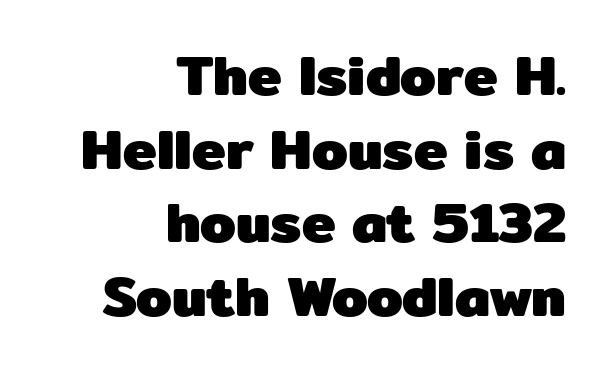
Line ends are locked; line starts wander. Quick note: underline off. Is there any slant? The stems are plumb. What stands out about the letter spacing? Nothing — it is the standard amount. The passage shown is typed in a proportional face where columns would drift. Classification — sans serif.
